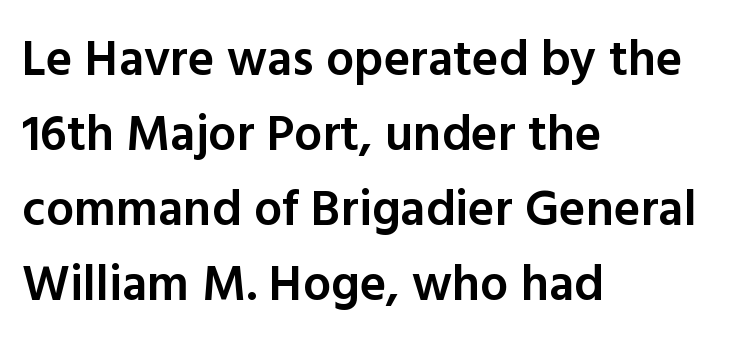
The image shows 50 px semibold sans-serif type, upright; set left-aligned, normal line spacing (1.5x), normal letter spacing, not underlined; a medium x-height.
